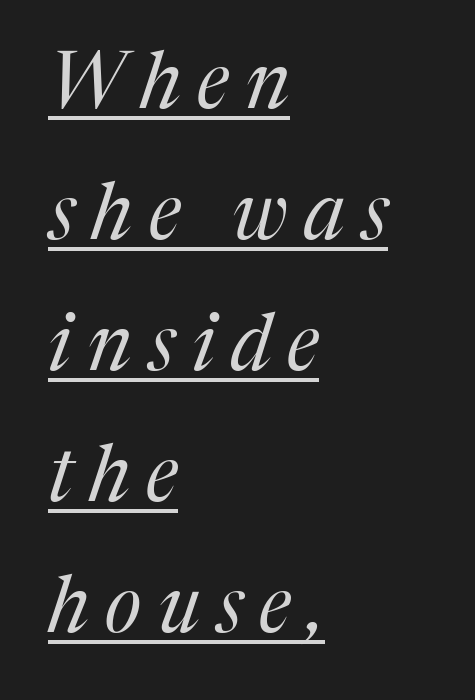
Q: Is the text bold? A: No.
Q: Is the text italic (slanted)? A: Yes, it leans right by about 17 degrees.
Q: Is the typeface a serif or a sans-serif typeface? A: Serif.
Q: Is the text underlined? A: Yes.
Q: How is the paragraph aligned? A: Left-aligned.
Q: Is the spacing between letters normal or unusually wide? A: Unusually wide.
Q: Is the spacing between lines tight, normal or loose? A: Normal.
Q: Width (condensed, normal, or wide)? A: Normal.
Q: Stroke contrast? A: Medium.
Q: x-height? A: Medium.
Q: Monospaced? A: No.
